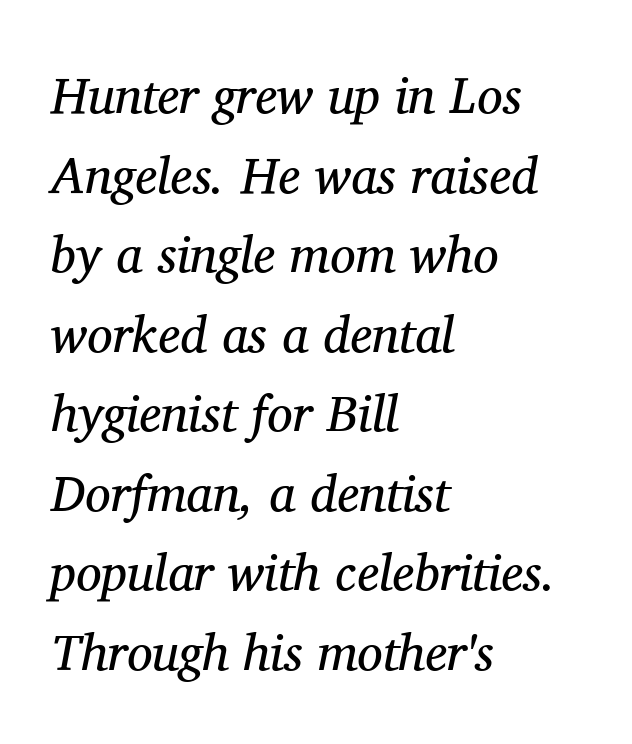
{"serif": "yes", "italic": "yes", "lean": "right", "slant_degrees": 11, "bold": "no", "weight": "regular", "width": "normal", "stroke_contrast": "medium", "x_height": "medium", "monospaced": "no", "underline": "no", "align": "left", "line_spacing": "normal", "line_spacing_ratio": 1.56, "letter_spacing": "normal", "letter_spacing_em": 0.0, "glyph_px": 51}
